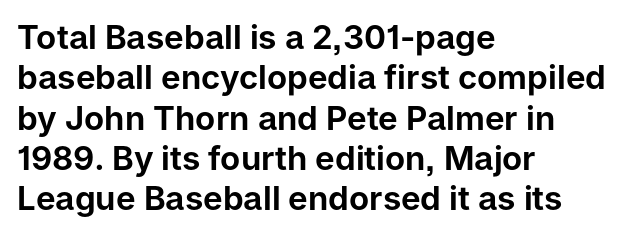
{"serif": "no", "italic": "no", "width": "normal", "stroke_contrast": "low", "x_height": "medium", "monospaced": "no", "underline": "no", "align": "left", "line_spacing_ratio": 1.22, "letter_spacing": "normal", "letter_spacing_em": 0.0, "glyph_px": 33}
